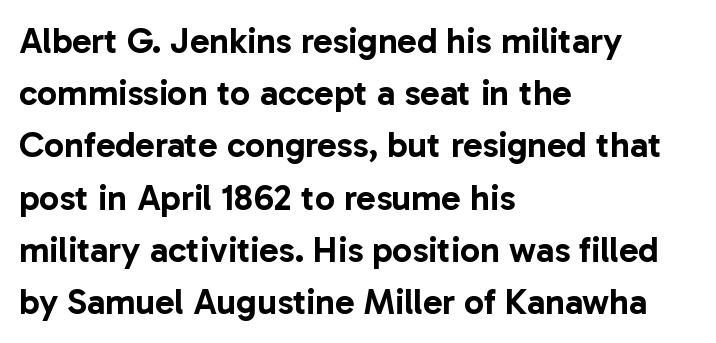
The image shows 36 px sans-serif type, upright; set left-aligned, normal line spacing (1.45x), normal letter spacing, not underlined; low stroke contrast and a medium x-height.
